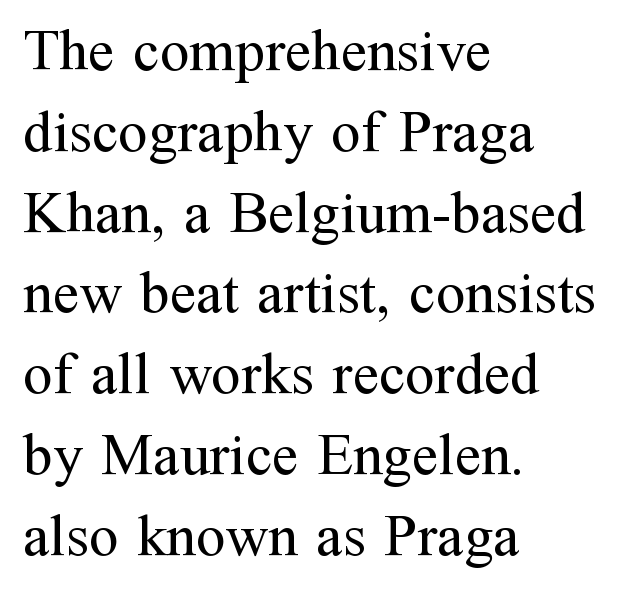
Does the lettering tilt? It doesn't — this is upright. Heft: none added — not bold. The ragged edge is on the right, which tells us the setting is flush left. The glyphs in this specimen are seriffed.
